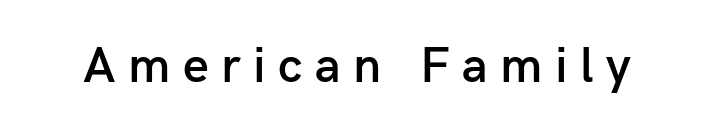
Q: Is the text bold? A: Semi-bold.
Q: Is the text italic (slanted)? A: No, it is upright.
Q: Is the typeface a serif or a sans-serif typeface? A: Sans-serif.
Q: Is the text underlined? A: No.
Q: Is the spacing between letters normal or unusually wide? A: Unusually wide.
Q: Width (condensed, normal, or wide)? A: Normal.
Q: Stroke contrast? A: Low.
Q: x-height? A: Medium.
Q: Monospaced? A: No.
